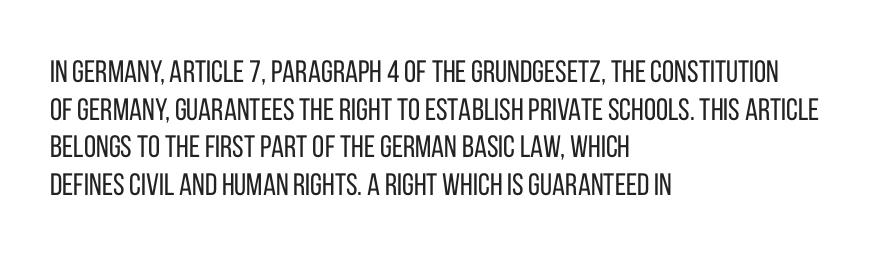
The image shows 31 px regular-weight, condensed sans-serif type, upright; set left-aligned, line spacing 1.21x, normal letter spacing, not underlined; low stroke contrast and a large x-height.
